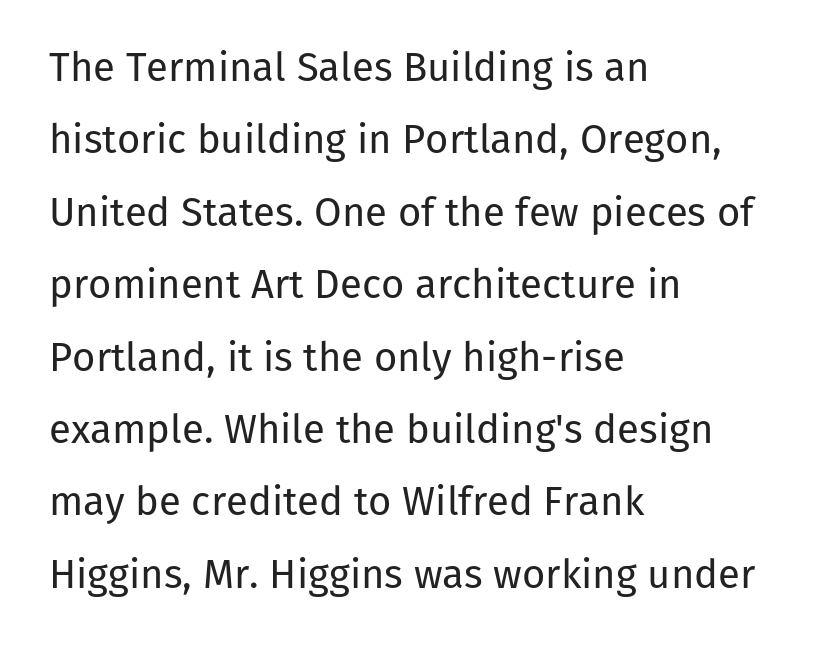
{"serif": "no", "italic": "no", "bold": "no", "weight": "regular", "width": "normal", "stroke_contrast": "low", "x_height": "medium", "monospaced": "no", "underline": "no", "align": "left", "line_spacing_ratio": 1.81, "letter_spacing": "normal", "letter_spacing_em": 0.0, "glyph_px": 40}
